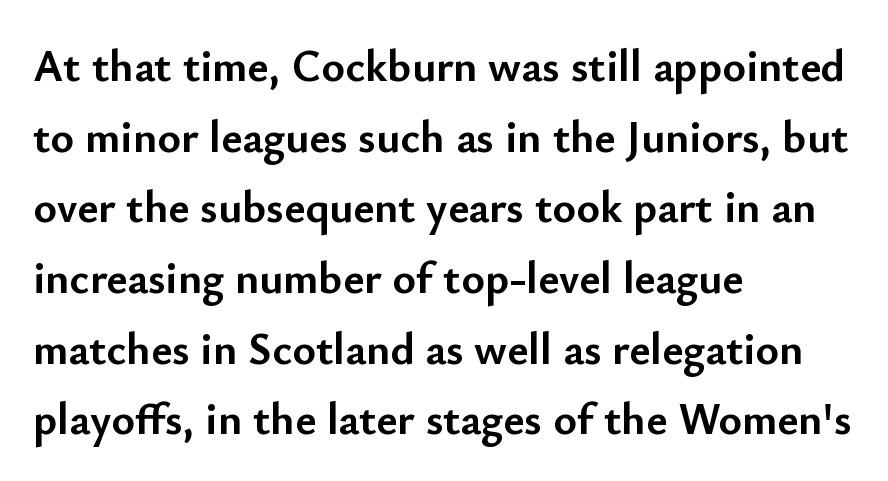
The horizontal fit of the characters is conventional and even. Pretty heavy lettering here — definitely bold. The face used here is proportionally spaced, like ordinary book or web type. Visually the block forms a straight wall on the left and a jagged coastline on the right. It's the straight-up-and-down kind of type. Check the space under the baseline: it is left empty.
